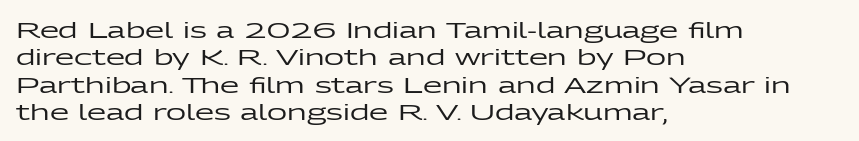
The lines are quadded left. Bare-footed words on every line. Notice how the stems are strictly vertical — no italics here. The gaps between neighbouring characters are ordinary and unremarkable.
